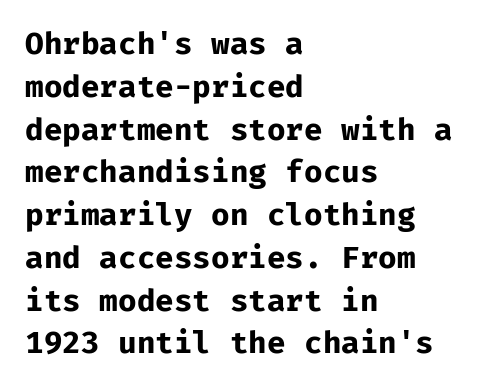
The image shows 31 px bold sans-serif type, upright, monospaced; set left-aligned, normal line spacing (1.38x), normal letter spacing, not underlined; low stroke contrast and a medium x-height.
